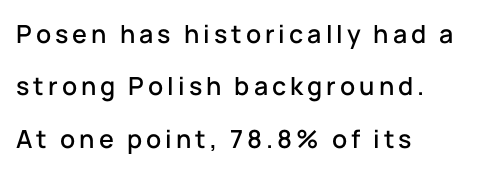
{"italic": "no", "underline": "no", "align": "left", "line_spacing": "loose", "line_spacing_ratio": 2.1, "glyph_px": 25}
